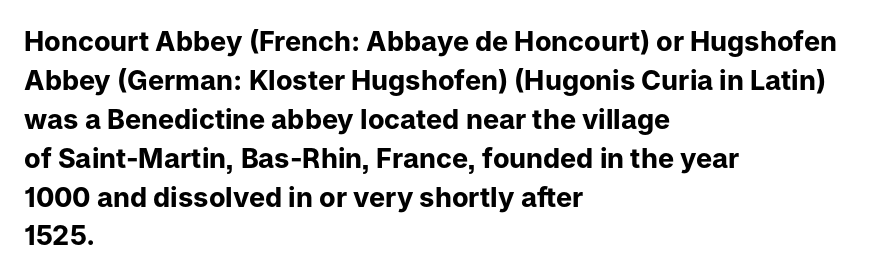
Line starts are locked; line ends wander. On the weight axis this lands at bold, roughly 700. Italic: no, the glyphs are upright roman. Glance below the letters and you will spot only blank space.
